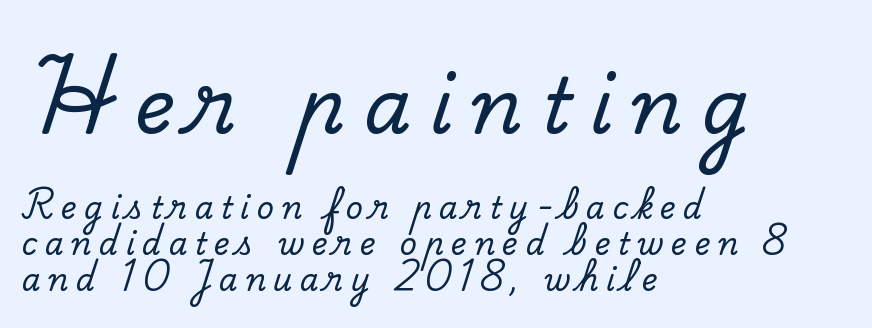
Compared with typical body copy, the letter spacing here is much looser. Note the varied advance widths — an 'i' is clearly narrower than an 'm'. Layout note: lines flush left. Clear beneath every line of the passage. To sum up the face: it has serifs.
